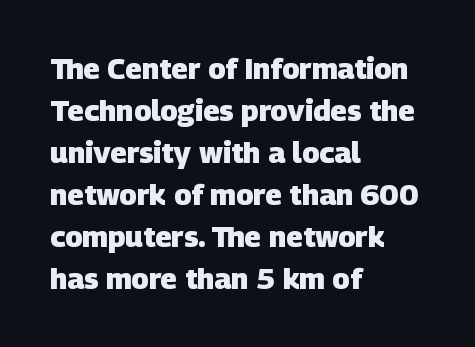
Q: Is the text bold? A: Yes.
Q: Is the typeface a serif or a sans-serif typeface? A: Sans-serif.
Q: Is the text underlined? A: No.
Q: How is the paragraph aligned? A: Left-aligned.
Q: Is the spacing between letters normal or unusually wide? A: Normal.
Q: Is the spacing between lines tight, normal or loose? A: Normal.
Q: Width (condensed, normal, or wide)? A: Normal.
Q: Stroke contrast? A: Low.
Q: x-height? A: Large.
Q: Monospaced? A: No.
